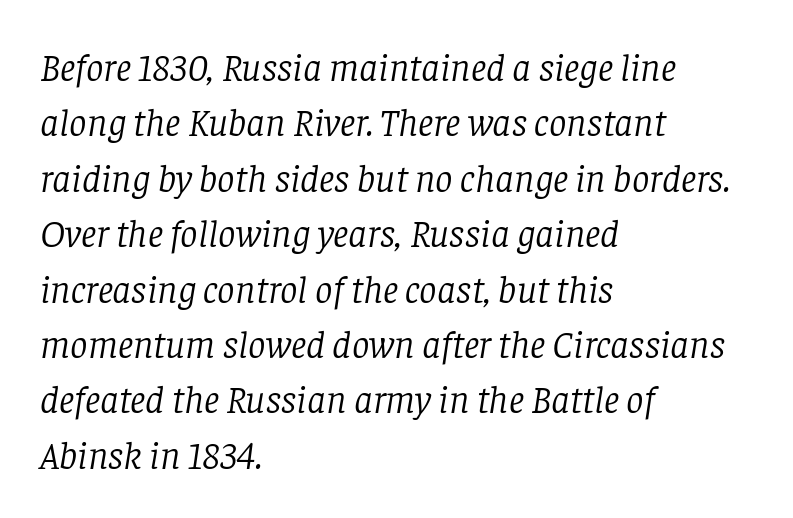
Underline: absent. Quick note: italic. Serif or sans? Serif — the stroke terminals have little feet. A normal amount of white space separates one row of letters from the next. Spacing verdict: proportional, widths tailored to each character. A student would call this left alignment; a typographer would say flush left, rag right.
